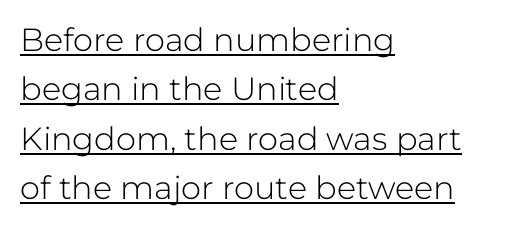
Q: Is the text bold? A: No.
Q: Is the text italic (slanted)? A: No, it is upright.
Q: Is the typeface a serif or a sans-serif typeface? A: Sans-serif.
Q: Is the text underlined? A: Yes.
Q: How is the paragraph aligned? A: Left-aligned.
Q: Is the spacing between letters normal or unusually wide? A: Normal.
Q: Is the spacing between lines tight, normal or loose? A: Normal.
Q: Width (condensed, normal, or wide)? A: Normal.
Q: Stroke contrast? A: Low.
Q: x-height? A: Medium.
Q: Monospaced? A: No.
